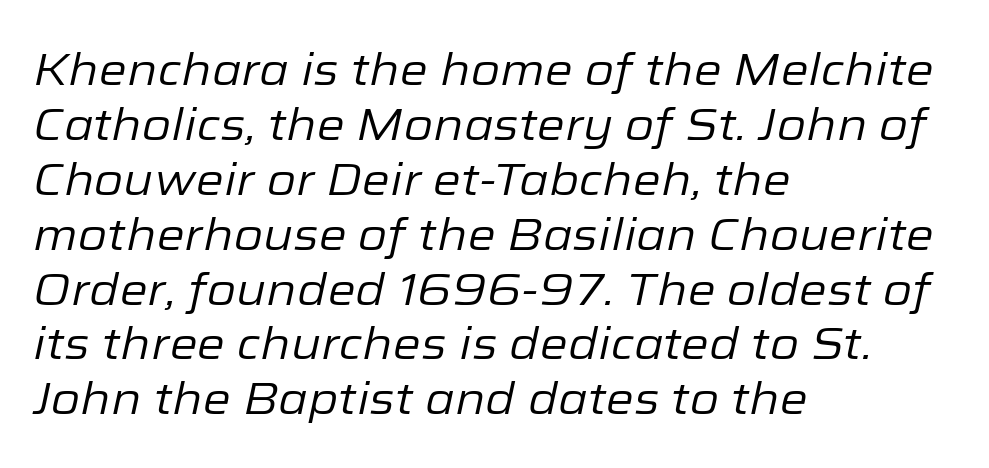
Q: Is the text bold? A: No.
Q: Is the text italic (slanted)? A: Yes, it leans right by about 12 degrees.
Q: Is the text underlined? A: No.
Q: How is the paragraph aligned? A: Left-aligned.
Q: Is the spacing between letters normal or unusually wide? A: Normal.
Q: Width (condensed, normal, or wide)? A: Normal.
Q: Stroke contrast? A: Low.
Q: x-height? A: Medium.
Q: Monospaced? A: No.
